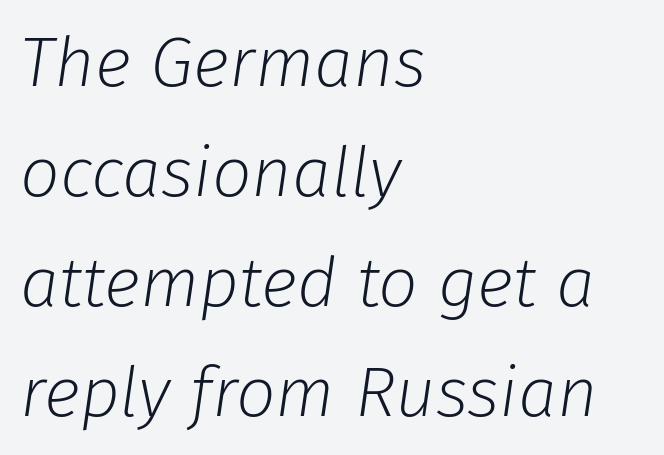
{"italic": "yes", "lean": "right", "slant_degrees": 8, "bold": "no", "weight": "light", "width": "normal", "stroke_contrast": "low", "x_height": "medium", "monospaced": "no", "underline": "no", "align": "left", "line_spacing": "normal", "line_spacing_ratio": 1.57, "letter_spacing": "normal", "letter_spacing_em": 0.0, "glyph_px": 70}
